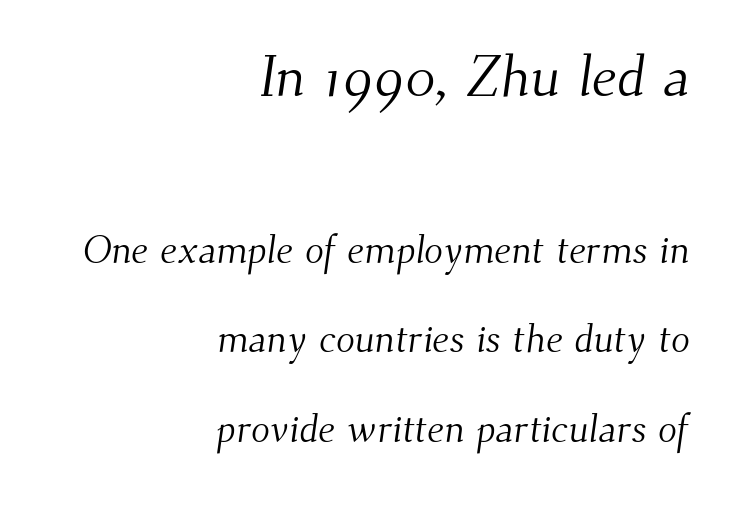
Each letter's strokes conclude with small projecting serifs. This sample has the flowing, uneven cadence of proportional lettering. Glyph-to-glyph distance matches everyday printed text. Only glyphs here, with clear space below each row. Stems here are at most as thick as an everyday book face. The more generous point size was reserved for the upper chunk.
